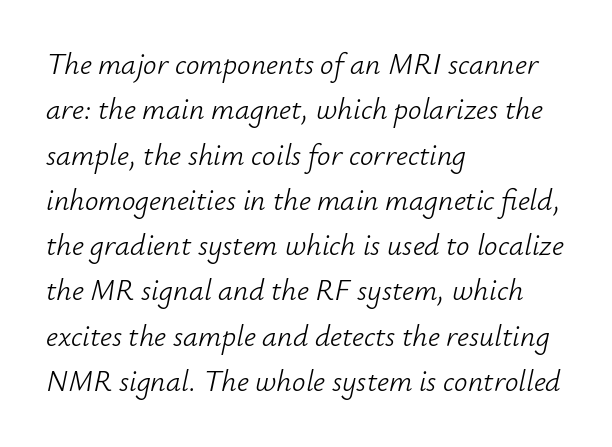
A bare baseline throughout the passage. Where is the straight margin? On the left. The font sits on the lighter half of the weight spectrum, regular included. The passage shown is typed in a proportional face where columns would drift. The horizontal fit of the characters is conventional and even. Looking at the ascenders, they clearly lean.
